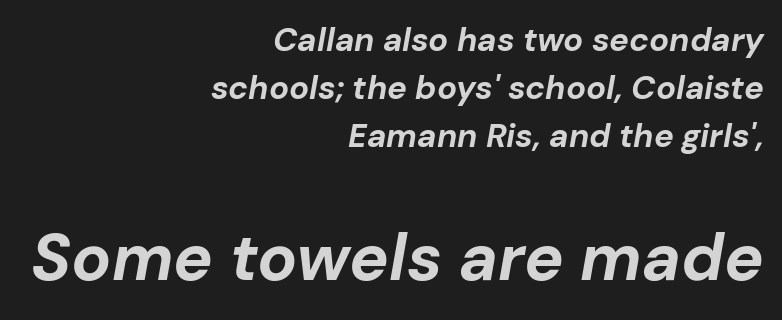
Every row of glyphs terminates at an identical x-position on the right. Looks like regular typesetting: each glyph gets only the width it needs. Does the bottom block carry the larger type? Yes, it does. Type without underlining. The passage shown stacks its lines at a standard gap. An italicized treatment has been applied to the whole sample.
